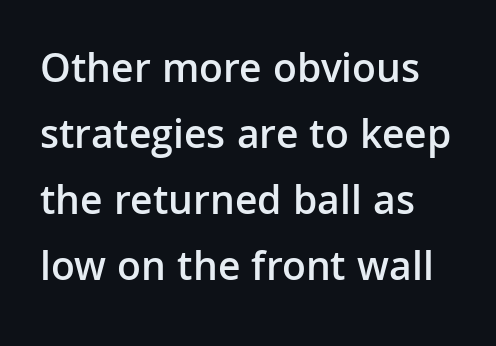
{"serif": "no", "italic": "no", "bold": "semi", "weight": "semibold", "width": "normal", "stroke_contrast": "low", "x_height": "medium", "monospaced": "no", "underline": "no", "line_spacing": "normal", "line_spacing_ratio": 1.57, "letter_spacing": "normal", "letter_spacing_em": 0.0, "glyph_px": 42}
